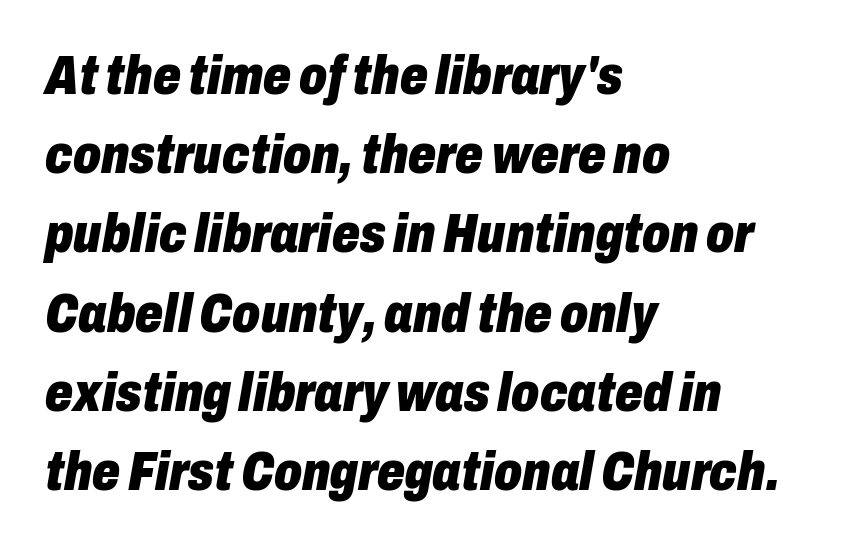
{"italic": "yes", "lean": "right", "slant_degrees": 10, "bold": "yes", "weight": "heavy", "width": "condensed", "stroke_contrast": "low", "x_height": "medium", "monospaced": "no", "underline": "no", "align": "left", "line_spacing": "normal", "line_spacing_ratio": 1.44, "letter_spacing": "normal", "letter_spacing_em": 0.0, "glyph_px": 55}
